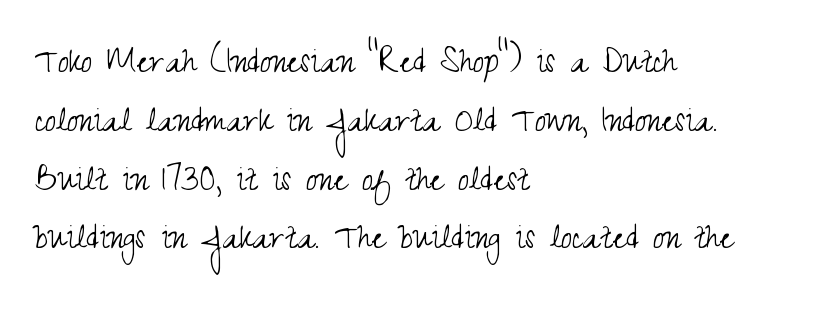
Letterform terminals end flat and unadorned throughout the passage. The rendering uses natural spacing where letterforms have individual widths. Tracking here is standard; glyphs follow each other at the usual distance. Caption: face not bold, strokes unweighted.
